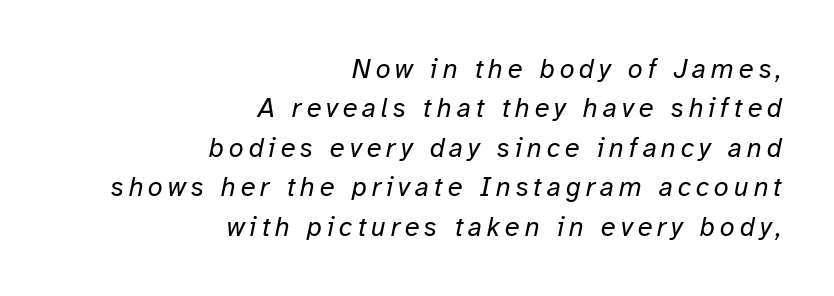
The rendering uses a moderate line-height, typical for paragraphs. Observe the lean: these are italic letterforms. This rendering features lettering with no underline. Summary of weight: not heavy and not bold. Caption: multi-line text, flush right, ragged left.
